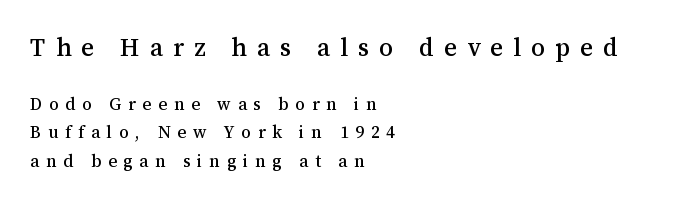
Q: Is the text italic (slanted)? A: No, it is upright.
Q: Is the text underlined? A: No.
Q: How is the paragraph aligned? A: Left-aligned.
Q: Is the spacing between letters normal or unusually wide? A: Unusually wide.
Q: Is the spacing between lines tight, normal or loose? A: Normal.
Q: Which block of text is set in a larger size, the first (top) or the second (bottom)? A: The first (top) one.
